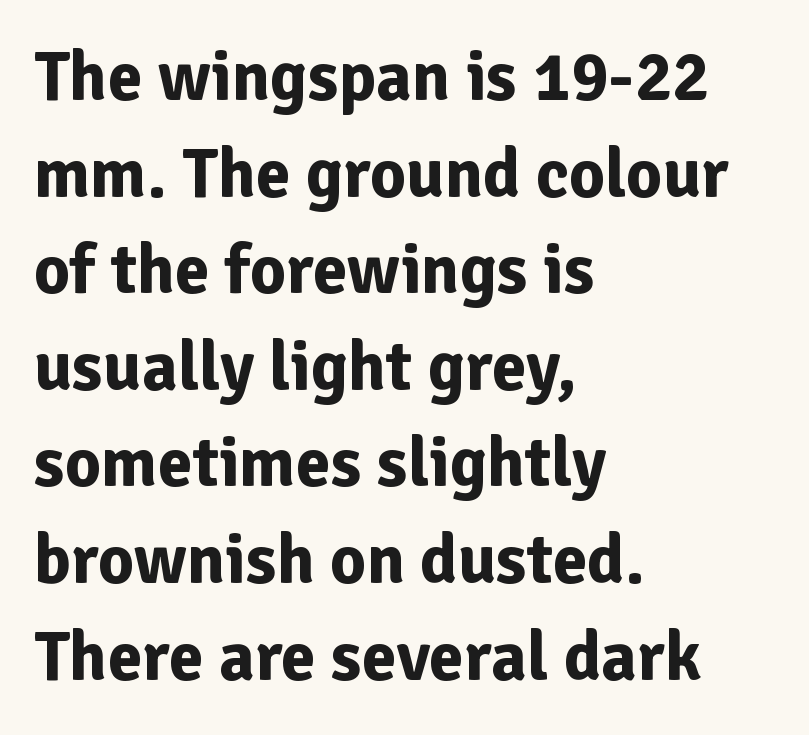
Look at the bottom of the vertical strokes: they stop flat, with no serifs. Do the characters align in a grid? No, the font is proportional. Only glyphs here, with clear space below each row. The lines sit at an ordinary, default distance from one another.
